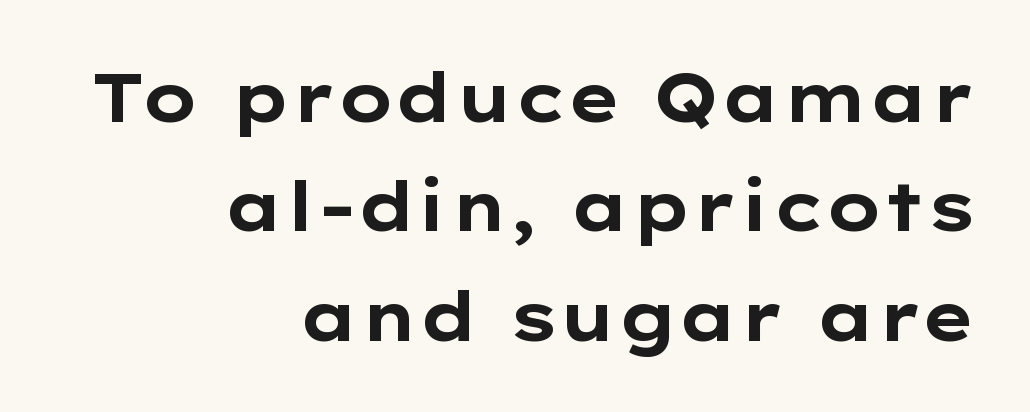
{"serif": "no", "italic": "no", "bold": "yes", "weight": "bold", "width": "wide", "stroke_contrast": "low", "x_height": "medium", "monospaced": "no", "underline": "no", "align": "right", "line_spacing": "normal", "line_spacing_ratio": 1.61, "letter_spacing": "normal", "letter_spacing_em": 0.0, "glyph_px": 68}
